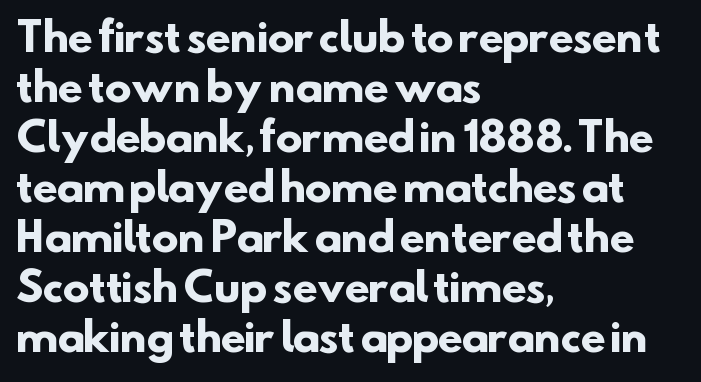
The image shows 40 px heavy sans-serif type; set left-aligned, normal line spacing (1.25x), normal letter spacing, not underlined; low stroke contrast and a small x-height.
